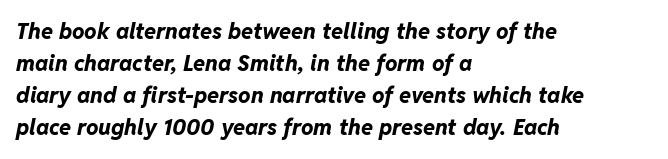
{"italic": "yes", "lean": "right", "slant_degrees": 11, "bold": "yes", "underline": "no", "align": "left", "line_spacing": "normal", "line_spacing_ratio": 1.46, "letter_spacing": "normal", "letter_spacing_em": 0.0, "glyph_px": 22}
